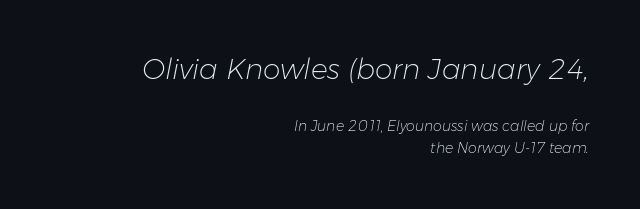
The image shows 28 px light type, italic (leaning right); set right-aligned, normal line spacing (1.57x), normal letter spacing, not underlined; the first (top) block is 2.0x larger; low stroke contrast and a medium x-height.
